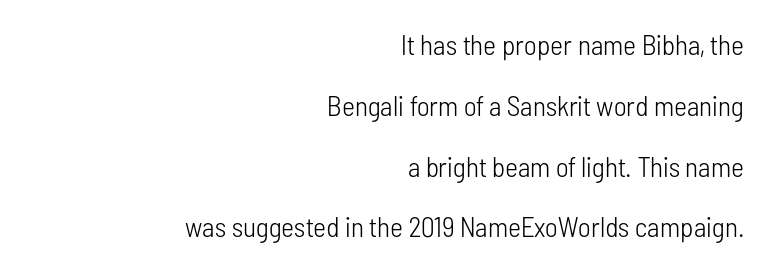
These lines stand farther apart than default settings would place them. All the whitespace from short lines collects on the left. Weight class: somewhere from thin through regular. Nothing sits at the stroke ends, so this counts as sans-serif. Quick note: underline off.
